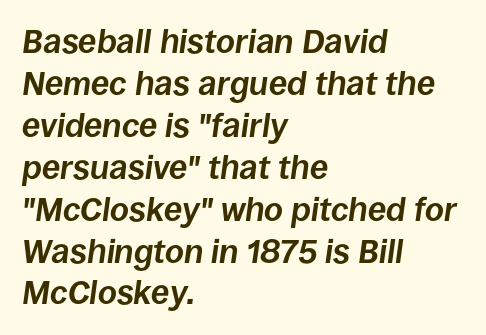
Q: Is the text bold? A: Yes.
Q: Is the text italic (slanted)? A: Yes, it leans right by about 8 degrees.
Q: Is the text underlined? A: No.
Q: How is the paragraph aligned? A: Left-aligned.
Q: Is the spacing between letters normal or unusually wide? A: Normal.
Q: Is the spacing between lines tight, normal or loose? A: Normal.
Q: Width (condensed, normal, or wide)? A: Normal.
Q: Stroke contrast? A: Low.
Q: x-height? A: Large.
Q: Monospaced? A: No.
